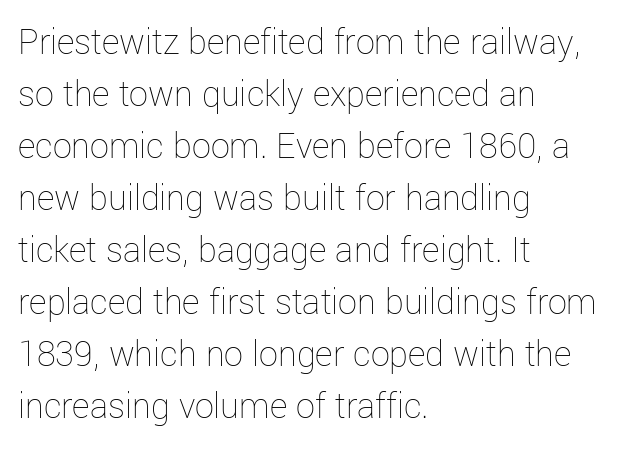
The image shows 38 px thin type, upright; set left-aligned, normal line spacing (1.37x), normal letter spacing, not underlined; low stroke contrast and a medium x-height.
